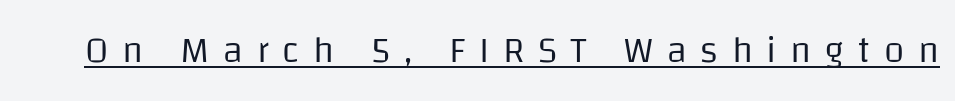
The image shows 37 px regular-weight sans-serif type, upright; set unusually wide letter spacing (+0.37 em), underlined; low stroke contrast and a large x-height.
